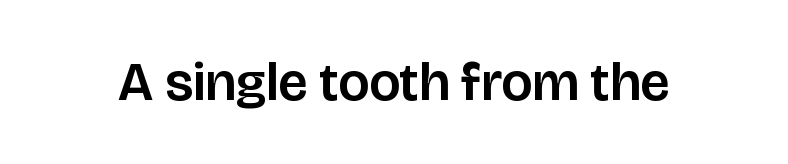
The image shows 54 px sans-serif type, upright; set normal letter spacing, not underlined; low stroke contrast and a large x-height.
